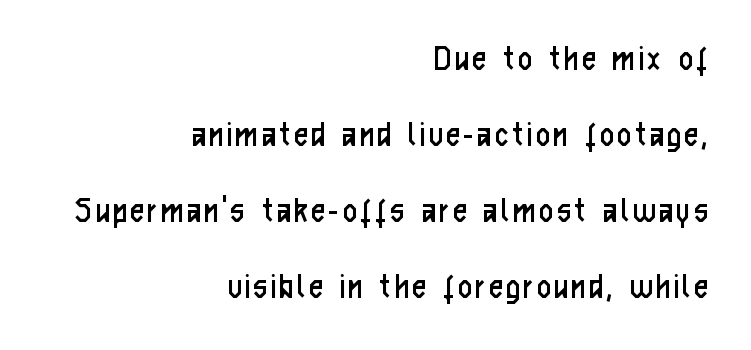
The image shows 37 px regular-weight, condensed sans-serif type, upright; set right-aligned, loose line spacing (2.05x), not underlined; low stroke contrast and a medium x-height.
